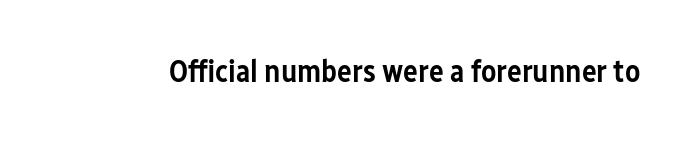
Q: Is the text bold? A: Semi-bold.
Q: Is the text italic (slanted)? A: No, it is upright.
Q: Is the typeface a serif or a sans-serif typeface? A: Sans-serif.
Q: Is the text underlined? A: No.
Q: Is the spacing between letters normal or unusually wide? A: Normal.
Q: Width (condensed, normal, or wide)? A: Condensed.
Q: Stroke contrast? A: Low.
Q: x-height? A: Medium.
Q: Monospaced? A: No.
